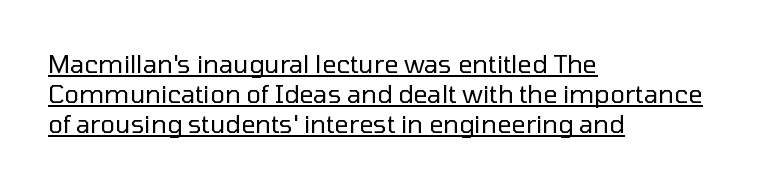
Q: Is the text bold? A: No.
Q: Is the text italic (slanted)? A: No, it is upright.
Q: Is the text underlined? A: Yes.
Q: How is the paragraph aligned? A: Left-aligned.
Q: Is the spacing between letters normal or unusually wide? A: Normal.
